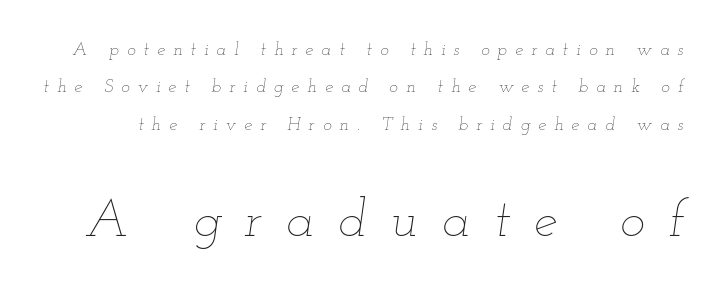
Q: Is the text bold? A: No.
Q: Is the text italic (slanted)? A: Yes, it leans right by about 12 degrees.
Q: Is the text underlined? A: No.
Q: Is the spacing between letters normal or unusually wide? A: Unusually wide.
Q: Is the spacing between lines tight, normal or loose? A: Loose.
Q: Which block of text is set in a larger size, the first (top) or the second (bottom)? A: The second (bottom) one.
Q: Width (condensed, normal, or wide)? A: Wide.
Q: Stroke contrast? A: Low.
Q: x-height? A: Small.
Q: Monospaced? A: No.
